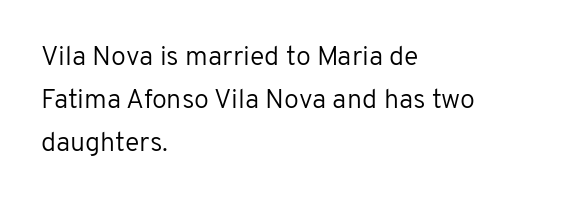
{"italic": "no", "bold": "no", "underline": "no", "align": "left", "line_spacing": "normal", "line_spacing_ratio": 1.6, "letter_spacing": "normal", "letter_spacing_em": 0.0, "glyph_px": 27}
